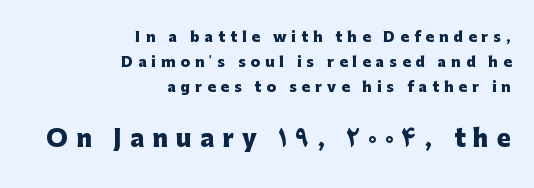
The image shows 23 px bold type, upright; set right-aligned, line spacing 1.77x, unusually wide letter spacing (+0.36 em), not underlined; the second (bottom) block is 1.64x larger.
